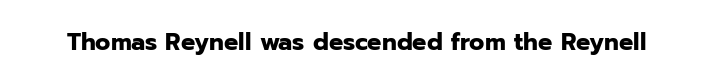
{"italic": "no", "bold": "yes", "underline": "no", "letter_spacing": "normal", "letter_spacing_em": 0.0, "glyph_px": 25}
